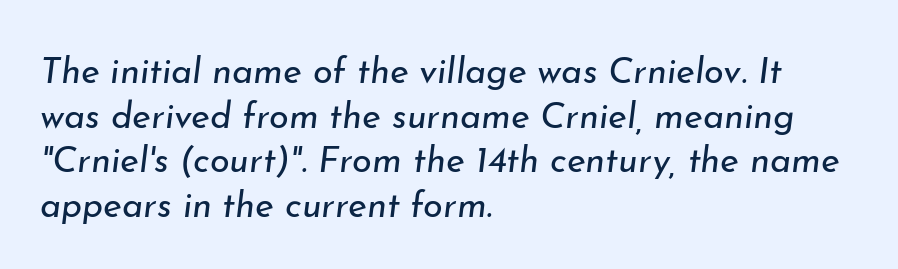
Q: Is the text bold? A: No.
Q: Is the text italic (slanted)? A: Yes, it leans right by about 7 degrees.
Q: Is the text underlined? A: No.
Q: How is the paragraph aligned? A: Left-aligned.
Q: Is the spacing between letters normal or unusually wide? A: Normal.
Q: Width (condensed, normal, or wide)? A: Normal.
Q: Stroke contrast? A: Low.
Q: x-height? A: Small.
Q: Monospaced? A: No.
